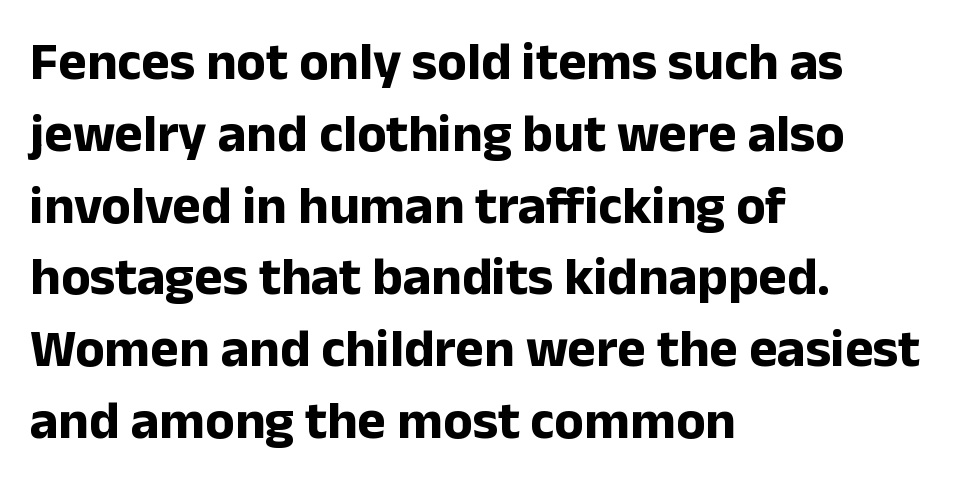
Q: Is the text bold? A: Yes.
Q: Is the text italic (slanted)? A: No, it is upright.
Q: Is the typeface a serif or a sans-serif typeface? A: Sans-serif.
Q: Is the text underlined? A: No.
Q: How is the paragraph aligned? A: Left-aligned.
Q: Is the spacing between letters normal or unusually wide? A: Normal.
Q: Is the spacing between lines tight, normal or loose? A: Normal.
Q: Width (condensed, normal, or wide)? A: Normal.
Q: Stroke contrast? A: Low.
Q: x-height? A: Medium.
Q: Monospaced? A: No.
